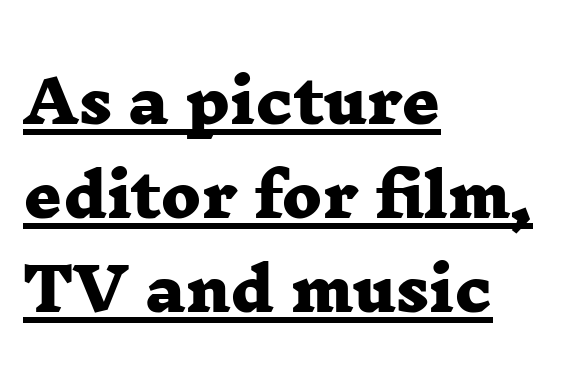
Q: Is the text bold? A: Yes.
Q: Is the typeface a serif or a sans-serif typeface? A: Serif.
Q: Is the text underlined? A: Yes.
Q: How is the paragraph aligned? A: Left-aligned.
Q: Is the spacing between letters normal or unusually wide? A: Normal.
Q: Is the spacing between lines tight, normal or loose? A: Normal.
Q: Width (condensed, normal, or wide)? A: Wide.
Q: Stroke contrast? A: Low.
Q: x-height? A: Medium.
Q: Monospaced? A: No.
